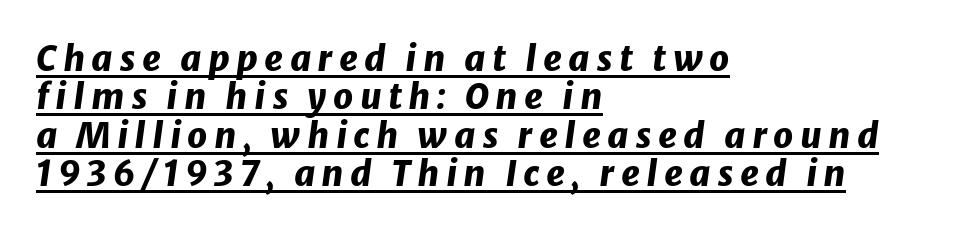
Q: Is the text bold? A: Yes.
Q: Is the text italic (slanted)? A: Yes, it leans right by about 8 degrees.
Q: Is the text underlined? A: Yes.
Q: How is the paragraph aligned? A: Left-aligned.
Q: Is the spacing between lines tight, normal or loose? A: Tight.
Q: Width (condensed, normal, or wide)? A: Normal.
Q: Stroke contrast? A: Low.
Q: x-height? A: Medium.
Q: Monospaced? A: No.
